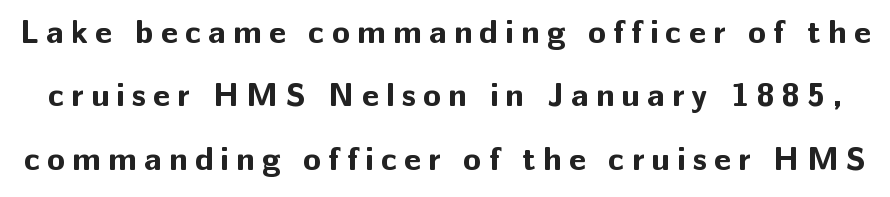
Heavy, bold letterforms. Successive baselines arrive slowly, with a big drop between each. The letterforms stand isolated, each surrounded by extra space. You could not count columns in this text — the font is proportionally spaced.
